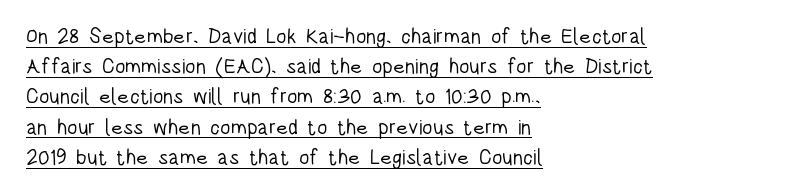
The image shows 21 px text type, upright; set left-aligned, normal line spacing (1.44x), normal letter spacing, underlined.
